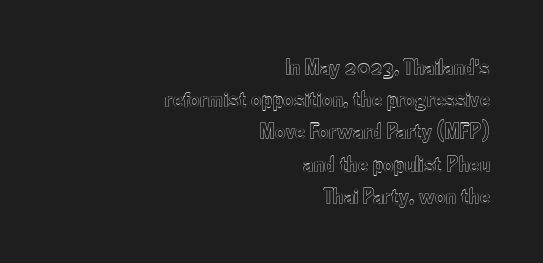
{"italic": "no", "underline": "no", "align": "right", "line_spacing": "normal", "line_spacing_ratio": 1.4, "letter_spacing": "normal", "letter_spacing_em": 0.0, "glyph_px": 23}
